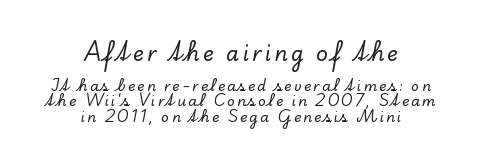
The image shows 21 px text type; set centered, tight line spacing (1.1x), not underlined; the first (top) block is 1.5x larger.
